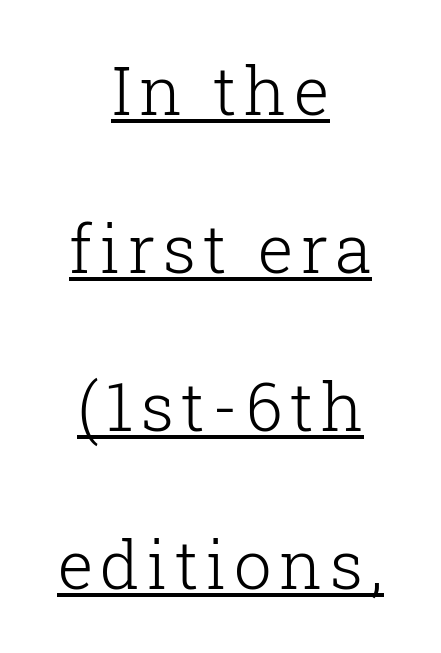
Is the type heavy? It reads as light-to-regular instead. This is underlined copy, the kind a proofreader might mark for attention. Whoever set this chose breathing room over compactness in the vertical rhythm. A typesetter would call this proportional, since set widths differ per character. These lines are centered, leaving both edges ragged.
